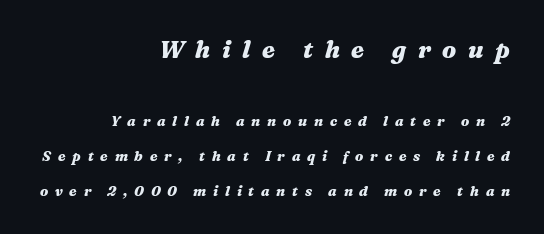
The image shows 24 px bold type, italic (leaning right); set right-aligned, loose line spacing (2.47x), unusually wide letter spacing (+0.48 em), not underlined; the first (top) block is 1.71x larger.
